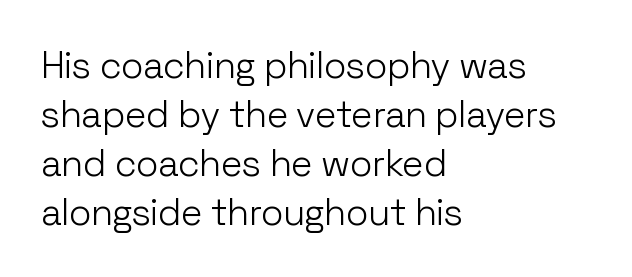
Each letter keeps its own natural width here, so spacing adapts to shape. Tracking here is standard; glyphs follow each other at the usual distance. Is the stroke heavy? The answer is a plain regular-or-lighter. Notice how the passage keeps a crisp vertical edge on the left only. How would I describe the line gaps? Plain and ordinary. Nope, no serifs anywhere on these letters.
